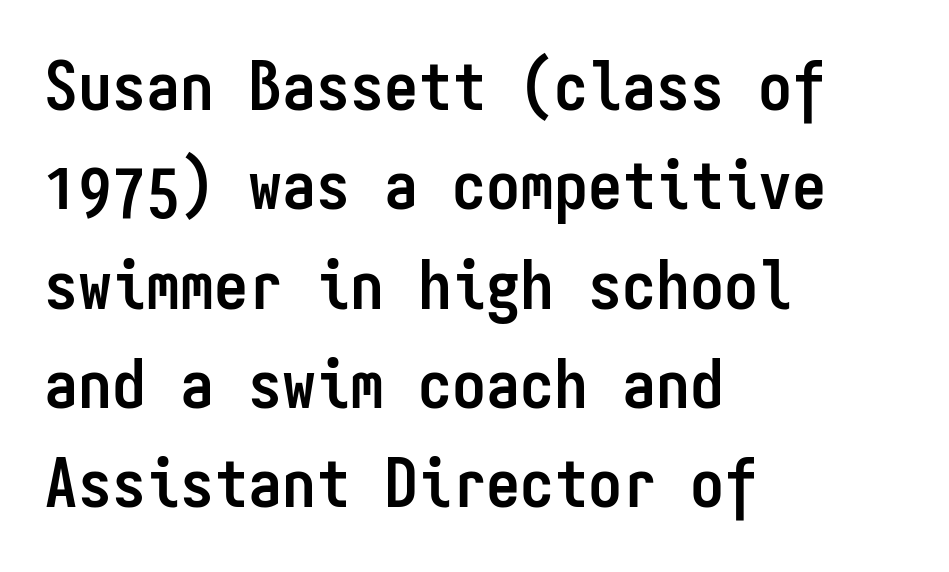
The glyphs have the mass of a bold cut. Vertical spacing — default. Tracking value appears to be zero — textbook default spacing. The passage shown is not underscored anywhere. Do the characters align in a grid? Yes, the font is monospaced. Characters remain perfectly vertical along every line.
